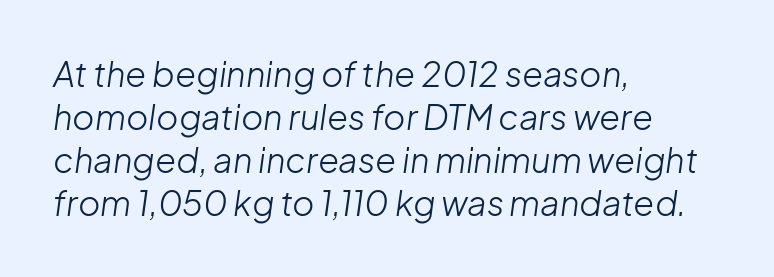
The image shows 34 px light type, italic (leaning right); set left-aligned, normal line spacing (1.26x), normal letter spacing, not underlined; low stroke contrast and a medium x-height.
